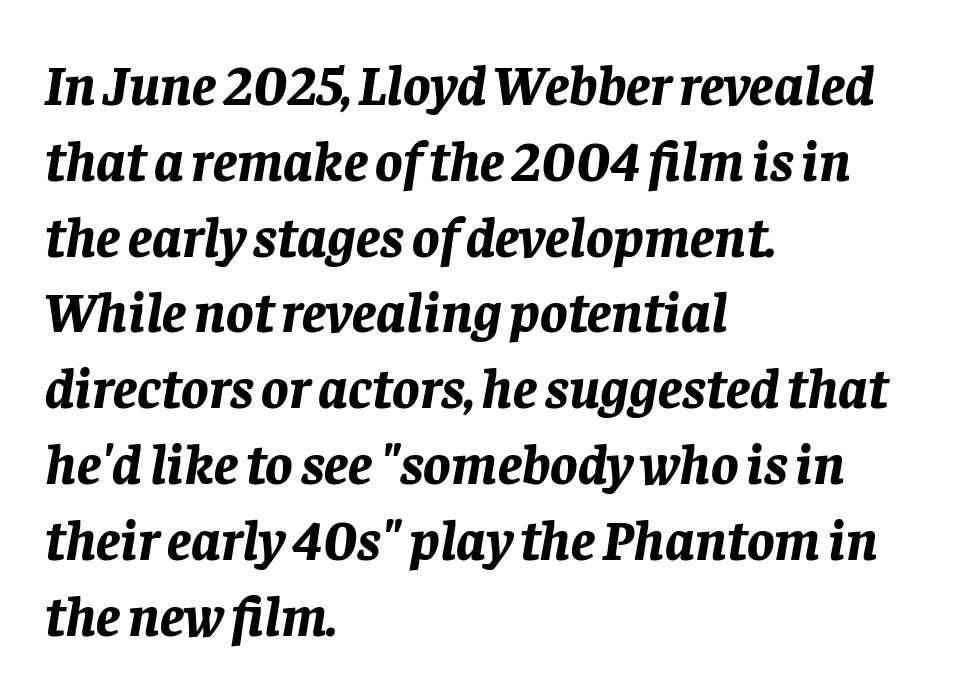
Q: Is the text bold? A: Yes.
Q: Is the text italic (slanted)? A: Yes, it leans right by about 8 degrees.
Q: Is the text underlined? A: No.
Q: How is the paragraph aligned? A: Left-aligned.
Q: Is the spacing between letters normal or unusually wide? A: Normal.
Q: Is the spacing between lines tight, normal or loose? A: Normal.
Q: Width (condensed, normal, or wide)? A: Normal.
Q: Stroke contrast? A: Low.
Q: x-height? A: Large.
Q: Monospaced? A: No.
